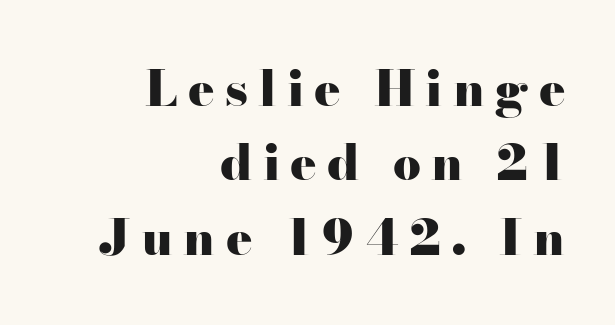
{"serif": "yes", "italic": "no", "bold": "yes", "weight": "heavy", "width": "wide", "stroke_contrast": "high", "x_height": "small", "monospaced": "no", "underline": "no", "align": "right", "line_spacing": "normal", "line_spacing_ratio": 1.52, "letter_spacing": "wide", "letter_spacing_em": 0.21, "glyph_px": 49}
